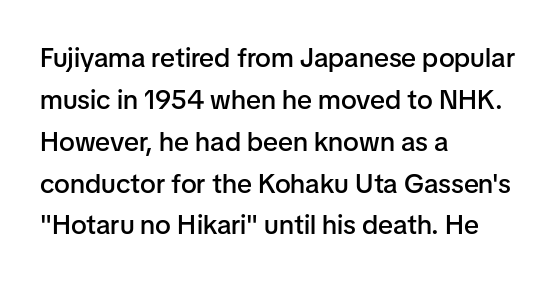
Q: Is the text bold? A: Semi-bold.
Q: Is the text italic (slanted)? A: No, it is upright.
Q: Is the text underlined? A: No.
Q: How is the paragraph aligned? A: Left-aligned.
Q: Is the spacing between letters normal or unusually wide? A: Normal.
Q: Is the spacing between lines tight, normal or loose? A: Normal.
